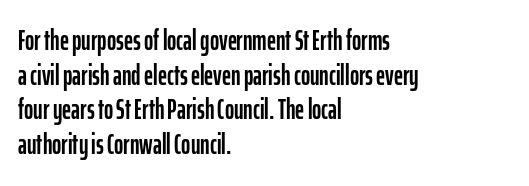
{"serif": "no", "italic": "no", "width": "condensed", "stroke_contrast": "low", "x_height": "medium", "monospaced": "no", "underline": "no", "align": "left", "line_spacing_ratio": 1.24, "letter_spacing": "normal", "letter_spacing_em": 0.0, "glyph_px": 28}
